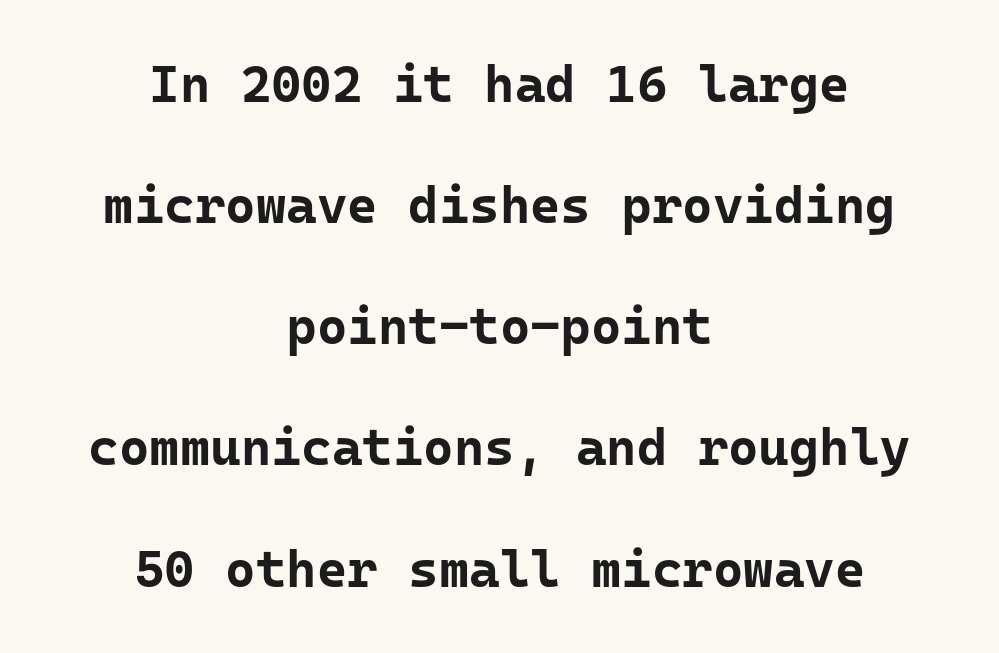
{"serif": "no", "italic": "no", "bold": "yes", "weight": "bold", "width": "normal", "stroke_contrast": "low", "x_height": "medium", "monospaced": "yes", "underline": "no", "align": "center", "line_spacing": "loose", "line_spacing_ratio": 2.33, "letter_spacing": "normal", "letter_spacing_em": 0.0, "glyph_px": 52}
